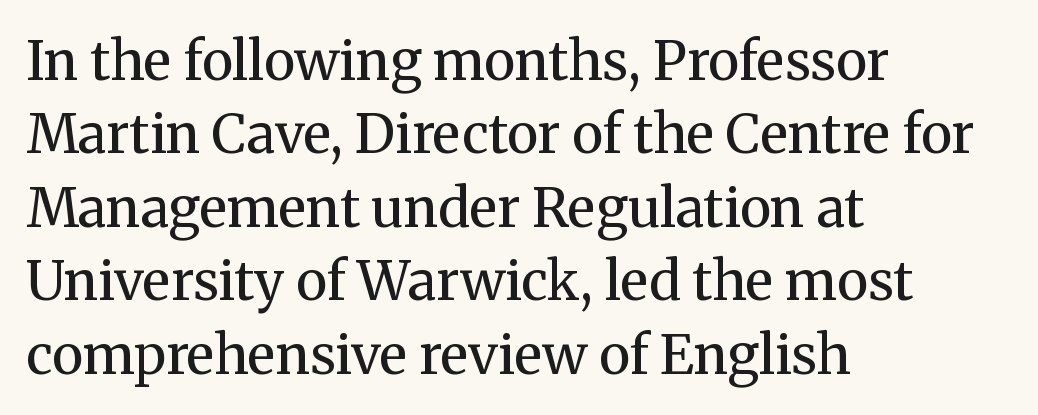
Check where the strokes stop: tiny serifs finish them off. Summary of vertical rhythm: regular, with standard interline spacing. Spacing between characters is what you'd get straight out of the box. Tall strokes in this sample are plumb rather than angled. The specimen omits any rule beneath the text block's lines. Summary of weight: not heavy and not bold.
